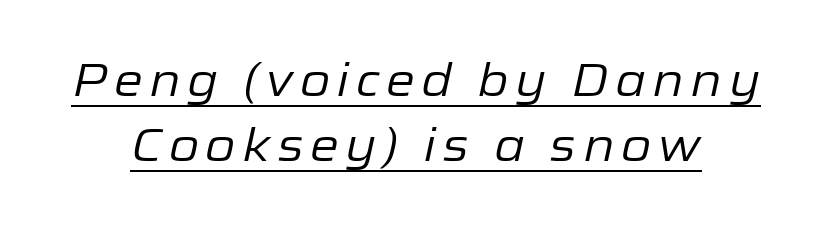
Is this a fixed-width face? No — the glyphs have proportional, varying widths. The glyphs are accompanied by a horizontal stroke just below them. The rendering uses a moderate line-height, typical for paragraphs. In terms of posture, this sample is oblique. The strokes carry an ordinary text weight at most.
